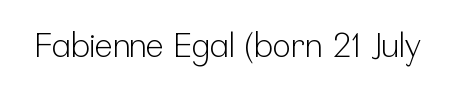
The image shows 34 px light, condensed sans-serif type, upright; set normal letter spacing, not underlined; low stroke contrast and a medium x-height.
